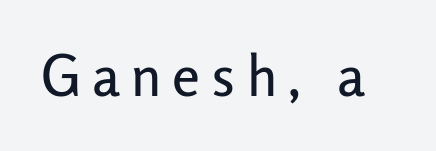
The image shows 56 px sans-serif type, upright; set unusually wide letter spacing (+0.2 em), not underlined; low stroke contrast and a medium x-height.
